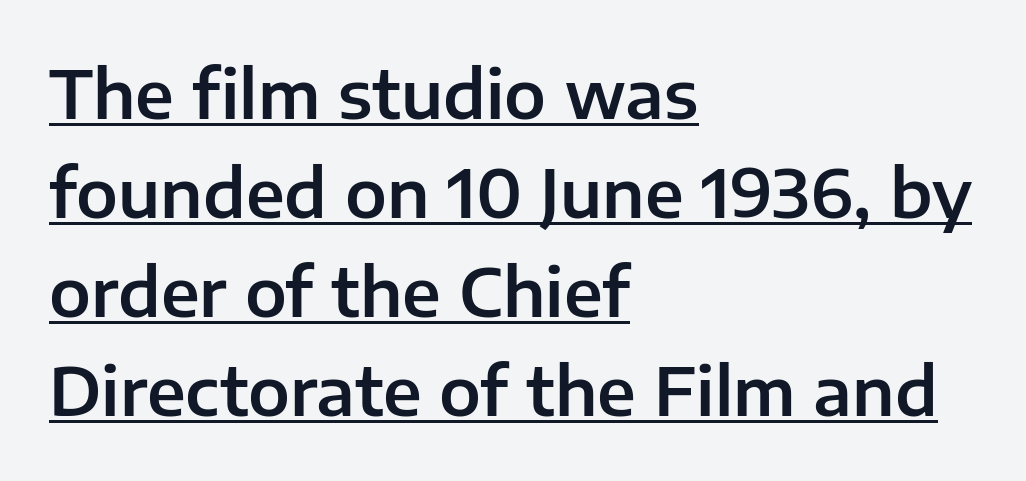
The image shows 67 px sans-serif type, upright; set left-aligned, normal line spacing (1.48x), normal letter spacing, underlined; low stroke contrast and a medium x-height.
